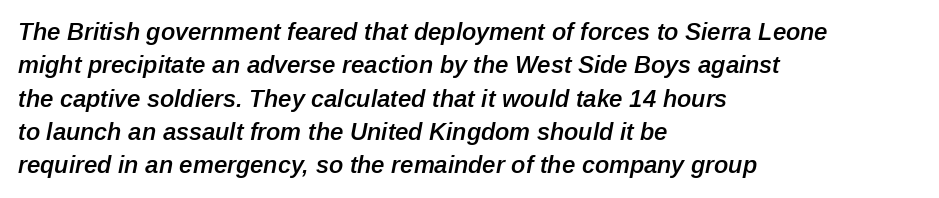
The image shows 24 px text type, italic (leaning right); set left-aligned, normal line spacing (1.39x), normal letter spacing, not underlined.
